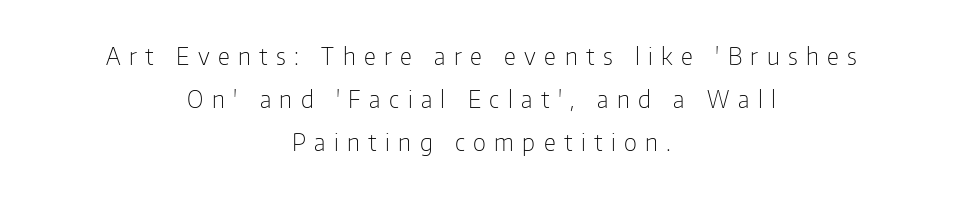
{"italic": "no", "bold": "no", "underline": "no", "align": "center", "line_spacing_ratio": 1.79, "letter_spacing": "wide", "letter_spacing_em": 0.35, "glyph_px": 24}
